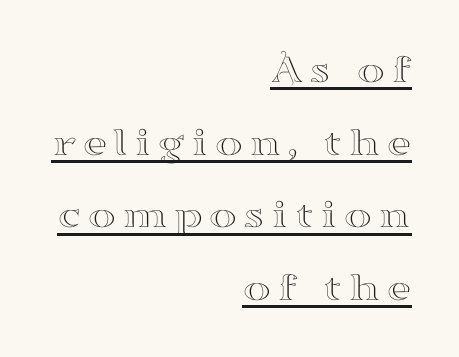
In CSS terms this would be text-align: right. Is this a fixed-width face? No — the glyphs have proportional, varying widths. Ascenders rise straight up at ninety degrees. Serifs: yes, visible at the terminals of the letterforms.
